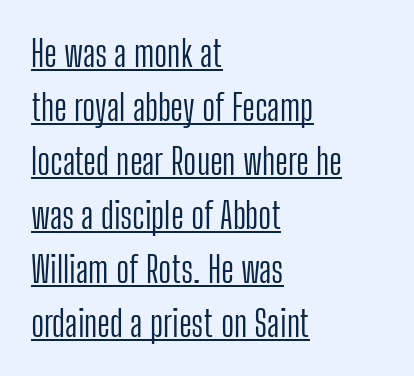
The image shows 36 px light, condensed sans-serif type, upright; set left-aligned, normal line spacing (1.5x), normal letter spacing, underlined; low stroke contrast and a medium x-height.
